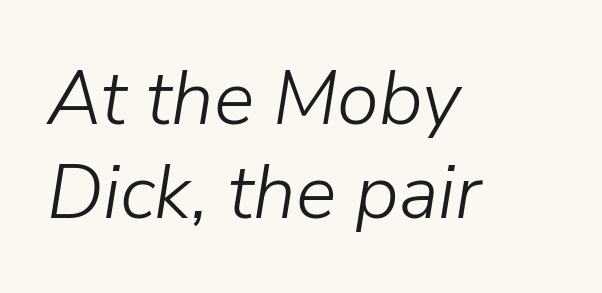
Q: Is the text bold? A: No.
Q: Is the text italic (slanted)? A: Yes, it leans right by about 9 degrees.
Q: Is the text underlined? A: No.
Q: How is the paragraph aligned? A: Left-aligned.
Q: Is the spacing between letters normal or unusually wide? A: Normal.
Q: Width (condensed, normal, or wide)? A: Normal.
Q: Stroke contrast? A: Low.
Q: x-height? A: Medium.
Q: Monospaced? A: No.
